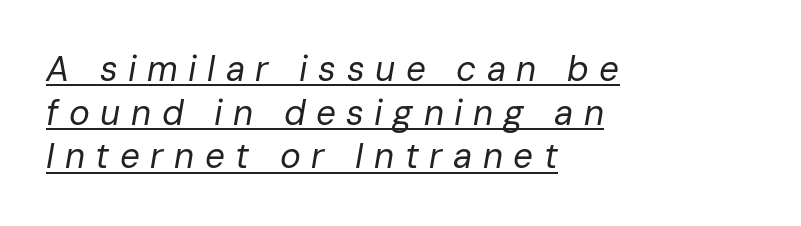
{"italic": "yes", "lean": "right", "slant_degrees": 10, "bold": "no", "weight": "regular", "width": "normal", "stroke_contrast": "low", "x_height": "medium", "monospaced": "no", "underline": "yes", "align": "left", "line_spacing": "normal", "line_spacing_ratio": 1.25, "letter_spacing": "wide", "letter_spacing_em": 0.3, "glyph_px": 35}
